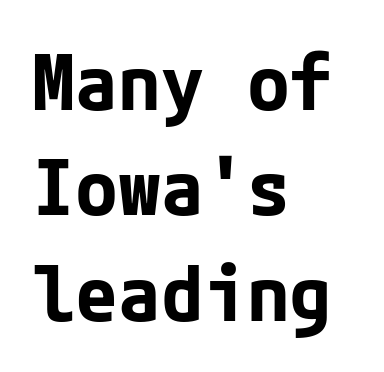
Q: Is the text bold? A: Yes.
Q: Is the text italic (slanted)? A: No, it is upright.
Q: Is the typeface a serif or a sans-serif typeface? A: Sans-serif.
Q: Is the text underlined? A: No.
Q: How is the paragraph aligned? A: Left-aligned.
Q: Is the spacing between letters normal or unusually wide? A: Normal.
Q: Is the spacing between lines tight, normal or loose? A: Normal.
Q: Width (condensed, normal, or wide)? A: Normal.
Q: Stroke contrast? A: Low.
Q: x-height? A: Medium.
